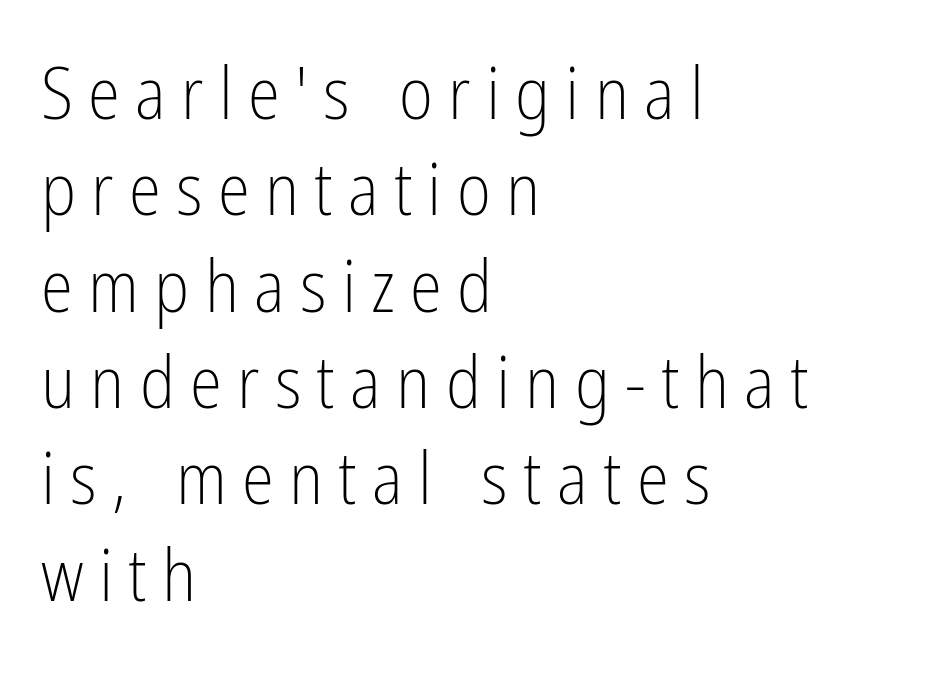
Loose tracking; the words dissolve into strings of separated letters. Nope, not italic — everything's standing straight. A classic flush-left, rag-right setting is used for this passage. Stroke terminals: plain, sans-serif.
